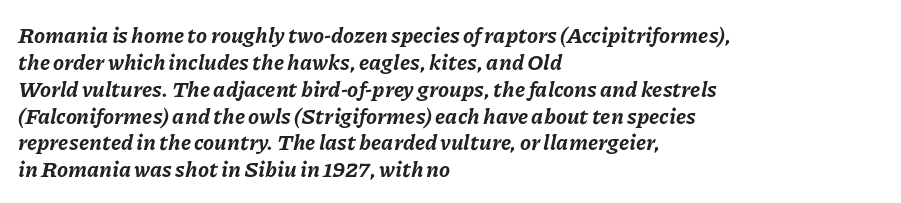
The type is set solid horizontally, with unmodified tracking. A typesetter would mark this as italic. The passage shown is emphatically bold. The text block is weighted toward the left margin, trailing off unevenly rightward.
